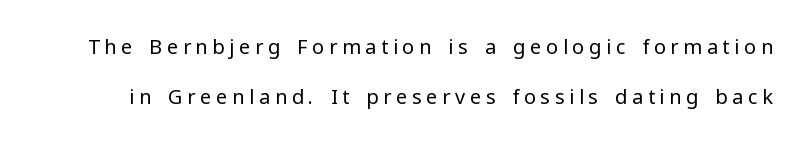
The image shows 20 px text type, upright; set loose line spacing (2.48x), unusually wide letter spacing (+0.23 em), not underlined.
